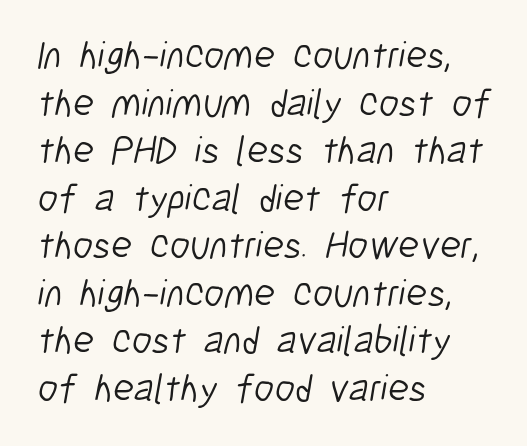
Q: Is the text bold? A: No.
Q: Is the typeface a serif or a sans-serif typeface? A: Sans-serif.
Q: Is the text underlined? A: No.
Q: How is the paragraph aligned? A: Left-aligned.
Q: Is the spacing between letters normal or unusually wide? A: Normal.
Q: Width (condensed, normal, or wide)? A: Condensed.
Q: Stroke contrast? A: Low.
Q: x-height? A: Medium.
Q: Monospaced? A: No.
